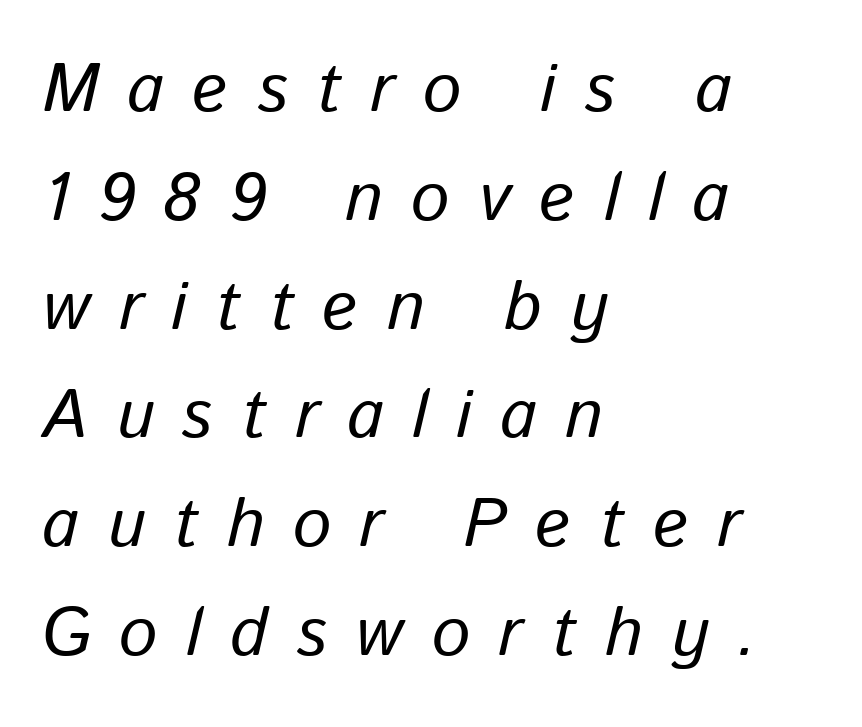
Q: Is the text italic (slanted)? A: Yes, it leans right by about 13 degrees.
Q: Is the text underlined? A: No.
Q: How is the paragraph aligned? A: Left-aligned.
Q: Is the spacing between letters normal or unusually wide? A: Unusually wide.
Q: Is the spacing between lines tight, normal or loose? A: Normal.
Q: Width (condensed, normal, or wide)? A: Normal.
Q: Stroke contrast? A: Low.
Q: x-height? A: Medium.
Q: Monospaced? A: No.
